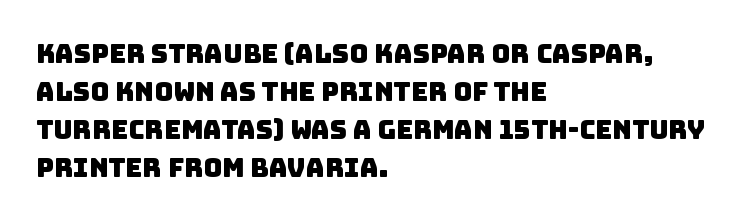
A typesetter would call this leading conventional body-copy spacing. The type is set solid horizontally, with unmodified tracking. This rendering features lettering with no underline. Visually the block forms a straight wall on the left and a jagged coastline on the right.
